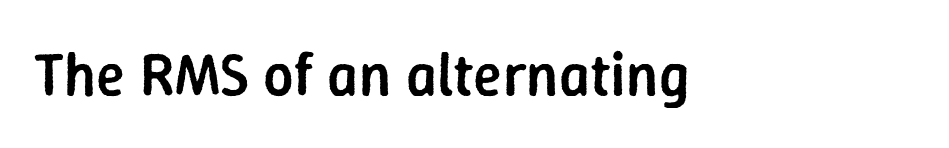
Q: Is the text bold? A: Semi-bold.
Q: Is the text italic (slanted)? A: No, it is upright.
Q: Is the typeface a serif or a sans-serif typeface? A: Sans-serif.
Q: Is the text underlined? A: No.
Q: How is the paragraph aligned? A: Left-aligned.
Q: Is the spacing between letters normal or unusually wide? A: Normal.
Q: Width (condensed, normal, or wide)? A: Normal.
Q: Stroke contrast? A: Low.
Q: x-height? A: Medium.
Q: Monospaced? A: No.
